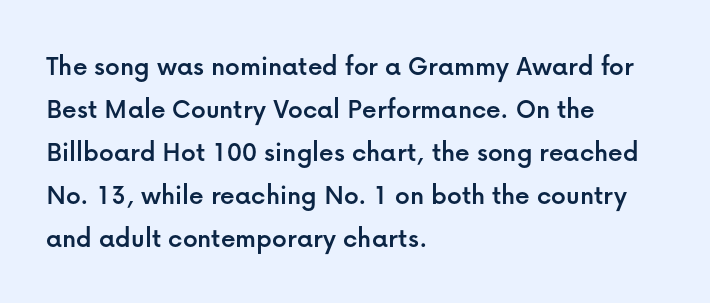
Q: Is the text italic (slanted)? A: No, it is upright.
Q: Is the typeface a serif or a sans-serif typeface? A: Sans-serif.
Q: Is the text underlined? A: No.
Q: How is the paragraph aligned? A: Left-aligned.
Q: Is the spacing between letters normal or unusually wide? A: Normal.
Q: Is the spacing between lines tight, normal or loose? A: Normal.
Q: Width (condensed, normal, or wide)? A: Normal.
Q: Stroke contrast? A: Low.
Q: x-height? A: Medium.
Q: Monospaced? A: No.
